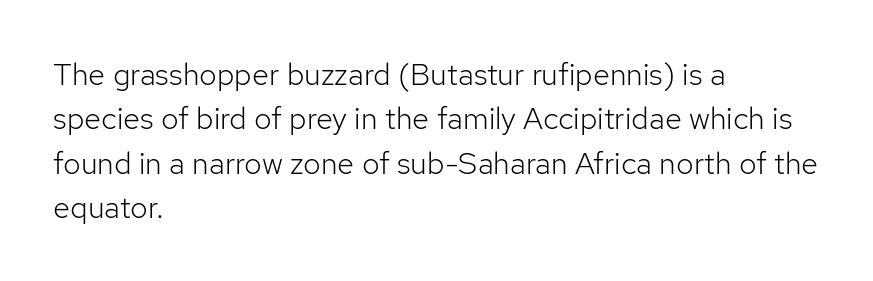
{"serif": "no", "italic": "no", "bold": "no", "weight": "light", "width": "normal", "stroke_contrast": "low", "x_height": "medium", "monospaced": "no", "underline": "no", "align": "left", "line_spacing": "normal", "line_spacing_ratio": 1.43, "letter_spacing": "normal", "letter_spacing_em": 0.0, "glyph_px": 31}
